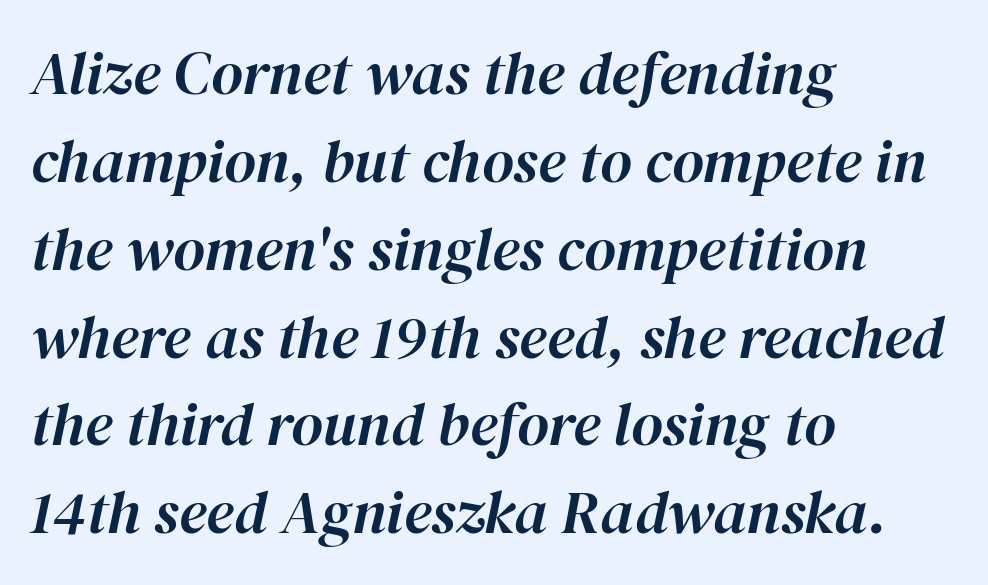
The rendering applies a slant to the glyphs. Has an underline been added? It has not. Characters follow at the spacing the type designer built in. A normal amount of white space separates one row of letters from the next. You could not count columns in this text — the font is proportionally spaced.
